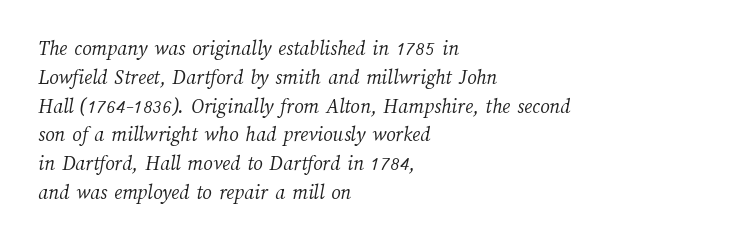
The vertical gap from one line to the next is medium. This rendering leaves character spacing at its baseline value. These glyphs show unthickened strokes, regular width or finer. Is the block centered? No — it sits flush against the left margin.
